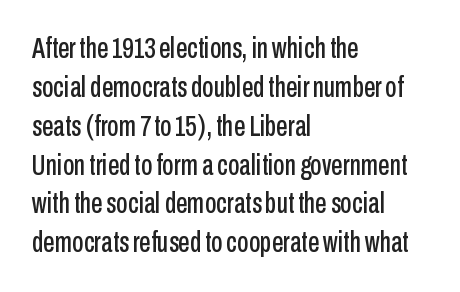
The image shows 29 px condensed sans-serif type, upright; set left-aligned, normal line spacing (1.34x), normal letter spacing, not underlined; low stroke contrast and a medium x-height.
